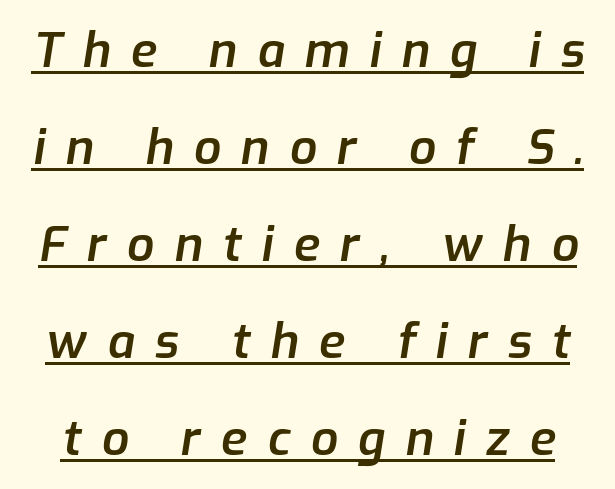
This block would shrink considerably if given ordinary leading; it's expanded now. Is this a fixed-width face? No — the glyphs have proportional, varying widths. The sample's only ornament is a line tracing under the words. This is oblique type, the kind used for emphasis or titles.
